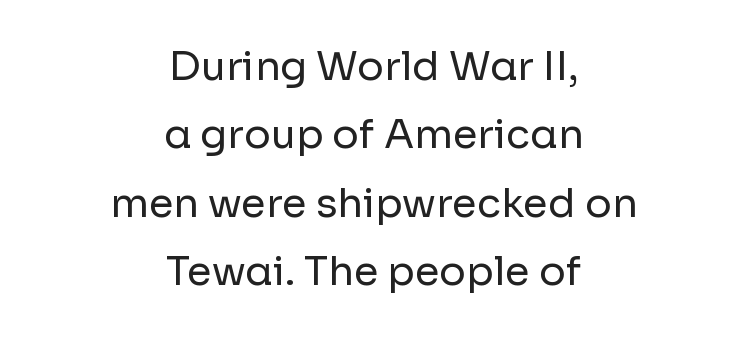
Q: Is the text bold? A: No.
Q: Is the text italic (slanted)? A: No, it is upright.
Q: Is the typeface a serif or a sans-serif typeface? A: Sans-serif.
Q: Is the text underlined? A: No.
Q: How is the paragraph aligned? A: Centered.
Q: Is the spacing between letters normal or unusually wide? A: Normal.
Q: Width (condensed, normal, or wide)? A: Normal.
Q: Stroke contrast? A: Low.
Q: x-height? A: Medium.
Q: Monospaced? A: No.
